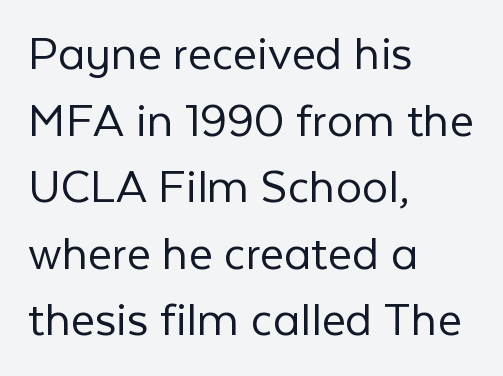
The image shows 52 px light sans-serif type, upright; set left-aligned, normal line spacing (1.28x), normal letter spacing, not underlined; low stroke contrast and a medium x-height.
